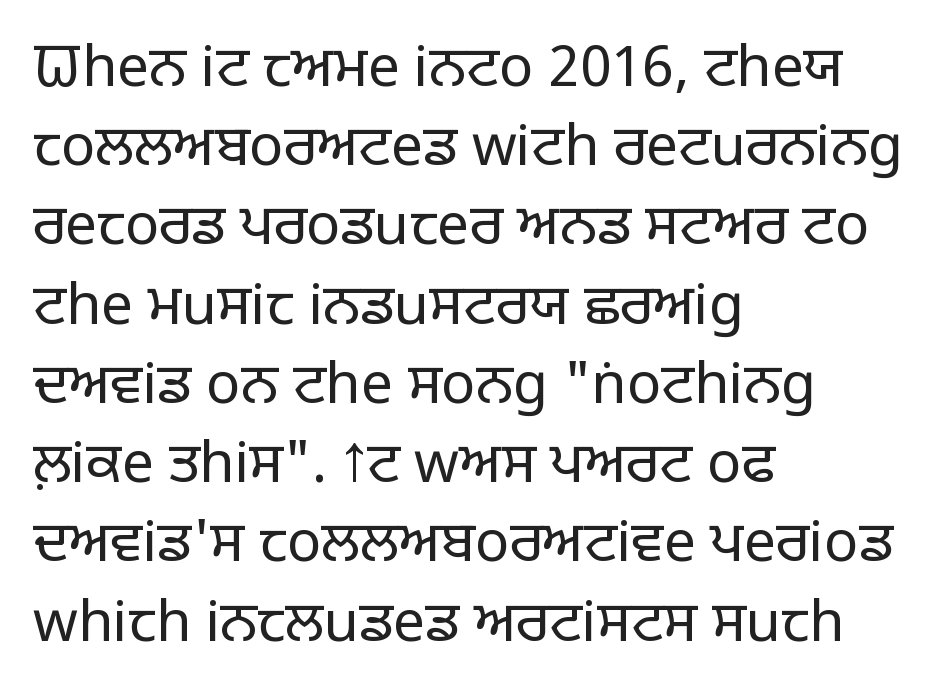
Q: Is the text bold? A: No.
Q: Is the text italic (slanted)? A: No, it is upright.
Q: Is the typeface a serif or a sans-serif typeface? A: Sans-serif.
Q: Is the text underlined? A: No.
Q: How is the paragraph aligned? A: Left-aligned.
Q: Is the spacing between letters normal or unusually wide? A: Normal.
Q: Is the spacing between lines tight, normal or loose? A: Normal.
Q: Width (condensed, normal, or wide)? A: Normal.
Q: Stroke contrast? A: Low.
Q: x-height? A: Large.
Q: Monospaced? A: No.
